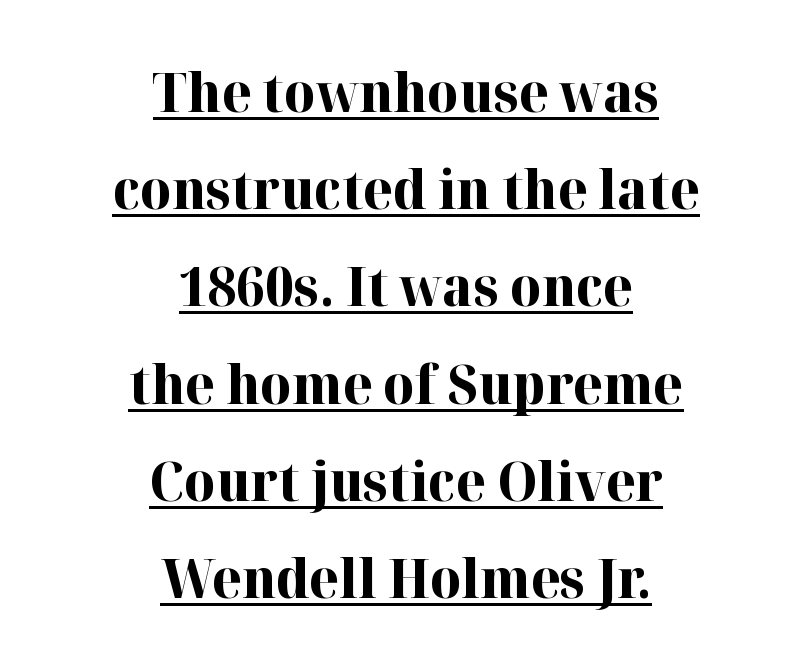
Q: Is the text bold? A: Yes.
Q: Is the text italic (slanted)? A: No, it is upright.
Q: Is the typeface a serif or a sans-serif typeface? A: Serif.
Q: Is the text underlined? A: Yes.
Q: How is the paragraph aligned? A: Centered.
Q: Is the spacing between letters normal or unusually wide? A: Normal.
Q: Width (condensed, normal, or wide)? A: Normal.
Q: Stroke contrast? A: High.
Q: x-height? A: Medium.
Q: Monospaced? A: No.
